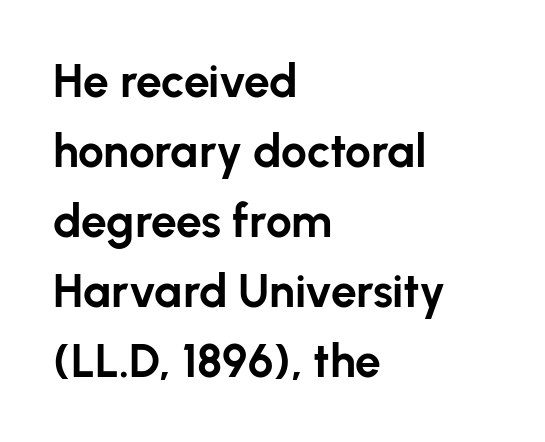
The image shows 46 px bold sans-serif type, upright; set left-aligned, normal line spacing (1.52x), normal letter spacing, not underlined; low stroke contrast and a medium x-height.
